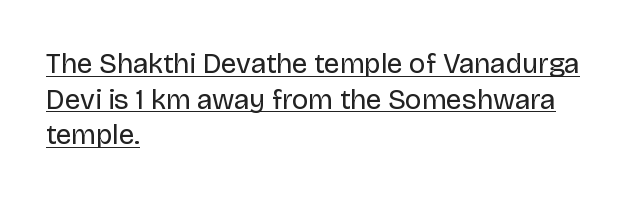
The lettering holds an erect, upright posture throughout. The words here are underlined. Left-aligned paragraph, ragged on the right. Compared with typical paragraphs, the rows here are spaced about the same. I'd call this a sans setting — the letters go barefoot. Caption: face not bold, strokes unweighted.
